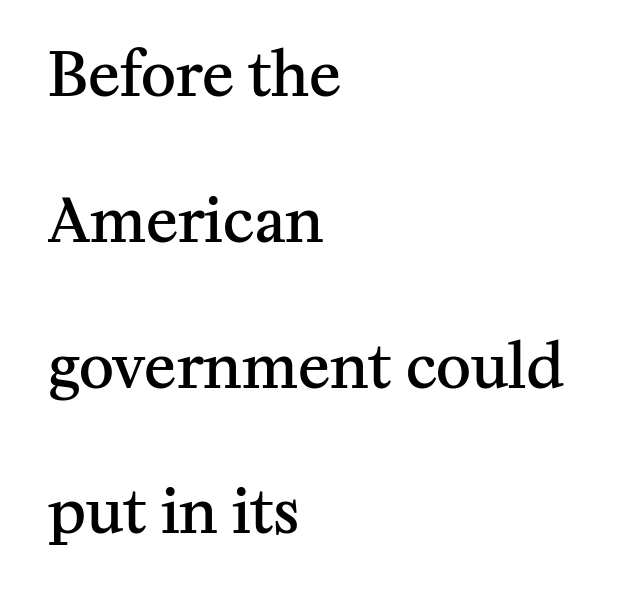
The image shows 60 px semibold serif type, upright; set left-aligned, loose line spacing (2.43x), normal letter spacing, not underlined; medium stroke contrast and a medium x-height.
